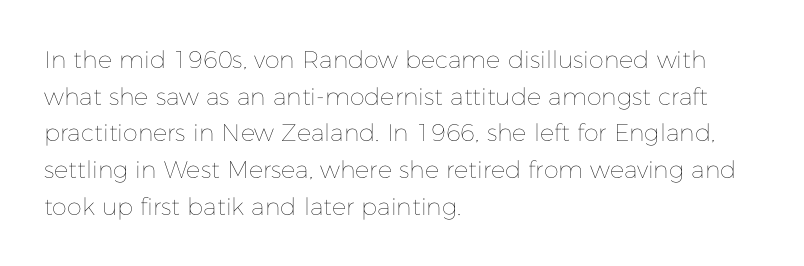
Standard letterfit; no display-style spreading of the glyphs. No chunkiness to these letters — they're not bold. This is roman type, the default non-slanted kind. Does the copy run flush right? No — it runs flush left.
